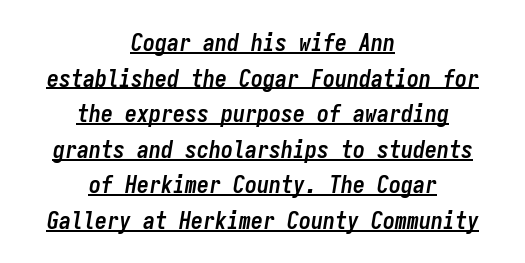
How would I describe the line gaps? Plain and ordinary. Students, this is bold: see how much ink each stroke carries. Emphasis is given by a line drawn under the lettering. Characters follow at the spacing the type designer built in.
